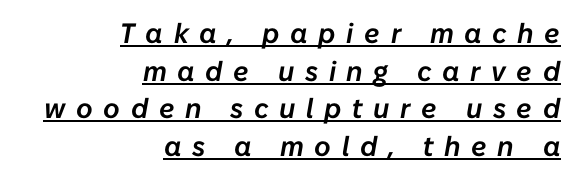
{"italic": "yes", "lean": "right", "slant_degrees": 10, "width": "normal", "stroke_contrast": "low", "x_height": "medium", "monospaced": "no", "underline": "yes", "align": "right", "line_spacing": "normal", "line_spacing_ratio": 1.34, "letter_spacing": "wide", "letter_spacing_em": 0.38, "glyph_px": 28}
